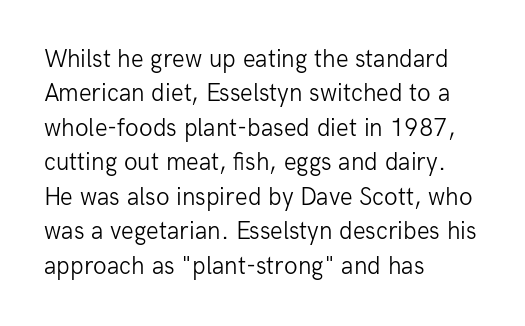
{"italic": "no", "bold": "no", "underline": "no", "align": "left", "line_spacing": "normal", "line_spacing_ratio": 1.38, "letter_spacing": "normal", "letter_spacing_em": 0.0, "glyph_px": 25}
